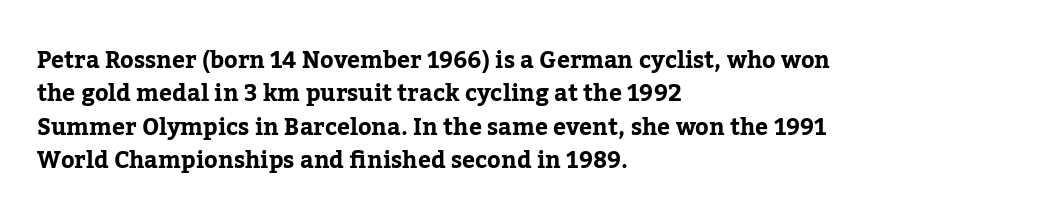
The rendering uses a moderate line-height, typical for paragraphs. These lines were composed using upright roman letters. The gaps between neighbouring characters are ordinary and unremarkable. Has an underline been added? It has not. Line starts are locked; line ends wander.
